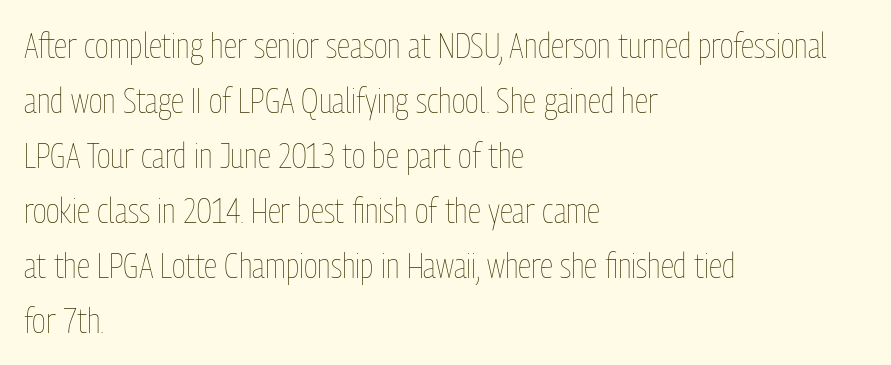
The image shows 35 px thin, condensed type, upright; set left-aligned, normal line spacing (1.57x), normal letter spacing, not underlined; low stroke contrast and a medium x-height.
